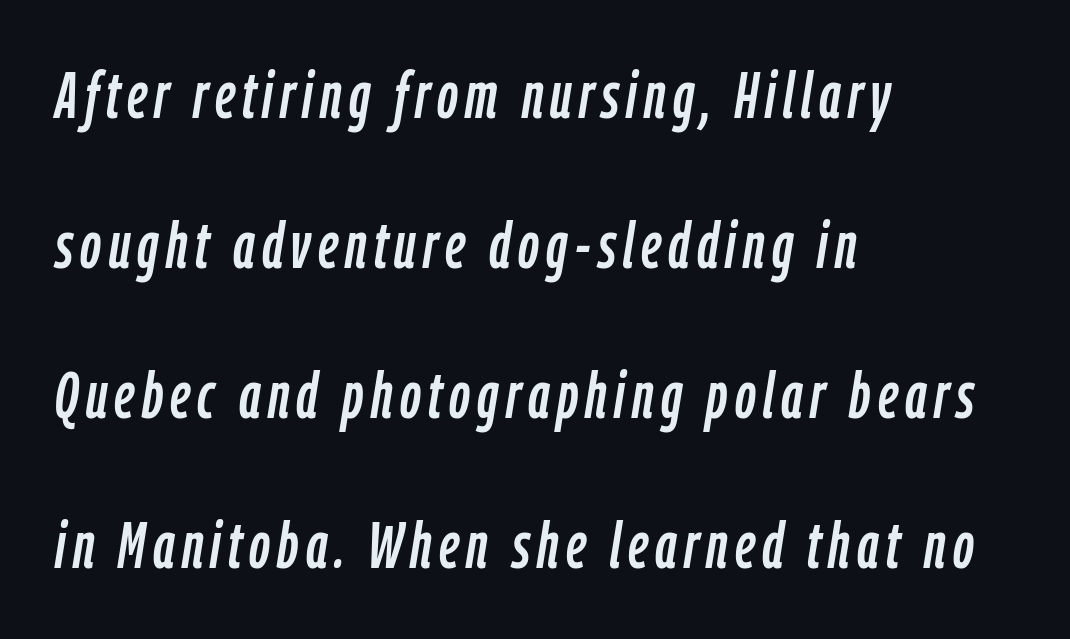
Q: Is the text italic (slanted)? A: Yes, it leans right by about 9 degrees.
Q: Is the text underlined? A: No.
Q: How is the paragraph aligned? A: Left-aligned.
Q: Is the spacing between lines tight, normal or loose? A: Loose.
Q: Width (condensed, normal, or wide)? A: Condensed.
Q: Stroke contrast? A: Low.
Q: x-height? A: Medium.
Q: Monospaced? A: No.
